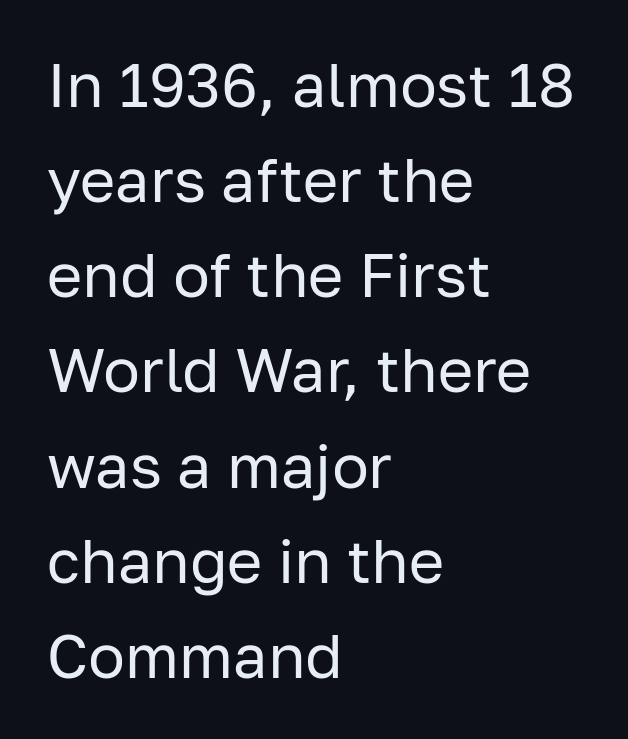
Q: Is the text bold? A: No.
Q: Is the text italic (slanted)? A: No, it is upright.
Q: Is the typeface a serif or a sans-serif typeface? A: Sans-serif.
Q: Is the text underlined? A: No.
Q: How is the paragraph aligned? A: Left-aligned.
Q: Is the spacing between letters normal or unusually wide? A: Normal.
Q: Is the spacing between lines tight, normal or loose? A: Normal.
Q: Width (condensed, normal, or wide)? A: Normal.
Q: Stroke contrast? A: Low.
Q: x-height? A: Medium.
Q: Monospaced? A: No.
